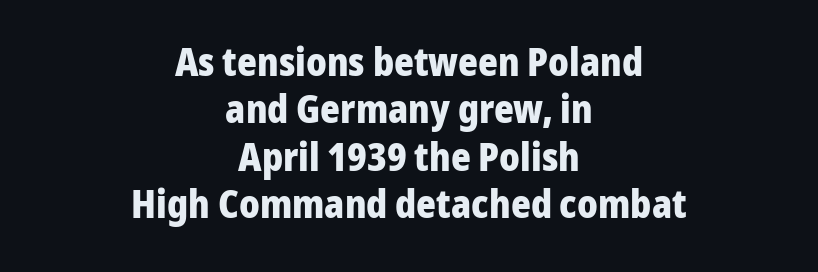
Q: Is the text bold? A: Yes.
Q: Is the text italic (slanted)? A: No, it is upright.
Q: Is the typeface a serif or a sans-serif typeface? A: Sans-serif.
Q: Is the text underlined? A: No.
Q: How is the paragraph aligned? A: Centered.
Q: Is the spacing between letters normal or unusually wide? A: Normal.
Q: Is the spacing between lines tight, normal or loose? A: Normal.
Q: Width (condensed, normal, or wide)? A: Normal.
Q: Stroke contrast? A: Low.
Q: x-height? A: Medium.
Q: Monospaced? A: No.
